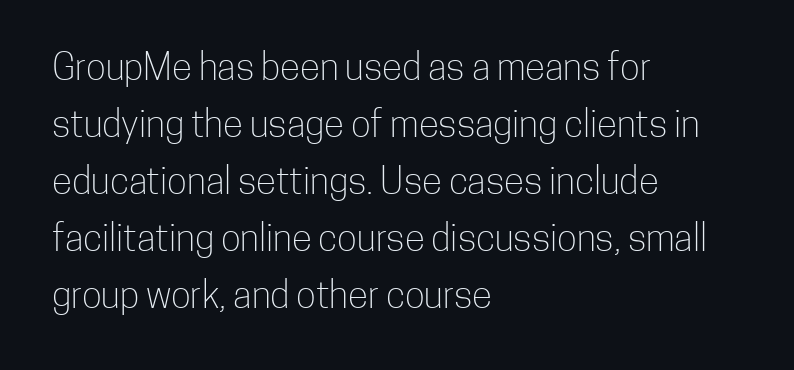
{"serif": "no", "italic": "no", "bold": "no", "weight": "light", "width": "condensed", "stroke_contrast": "low", "x_height": "medium", "monospaced": "no", "underline": "no", "align": "left", "line_spacing": "normal", "line_spacing_ratio": 1.54, "letter_spacing": "normal", "letter_spacing_em": 0.0, "glyph_px": 37}
